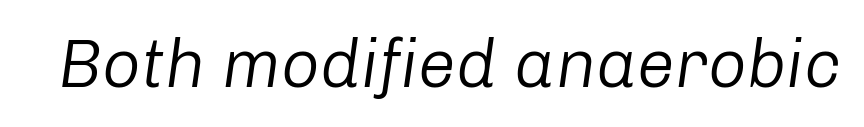
{"italic": "yes", "lean": "right", "slant_degrees": 8, "bold": "no", "weight": "regular", "width": "normal", "stroke_contrast": "low", "x_height": "medium", "monospaced": "no", "underline": "no", "letter_spacing": "normal", "letter_spacing_em": 0.0, "glyph_px": 68}
